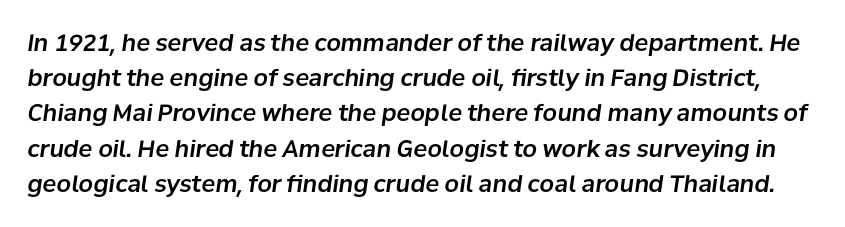
Between one letter and the next there's only the usual sliver of space. An italicized treatment has been applied to the whole sample. Check the space under the baseline: it is left empty. The rendering uses a moderate line-height, typical for paragraphs.
